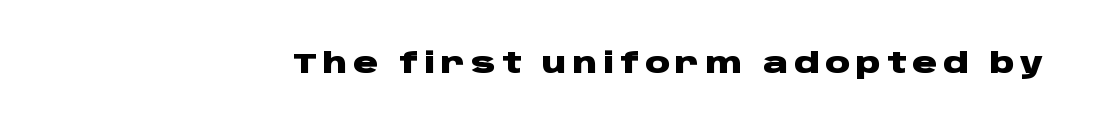
The image shows 28 px heavy, wide sans-serif type, upright; set unusually wide letter spacing (+0.2 em), not underlined; low stroke contrast and a large x-height.
